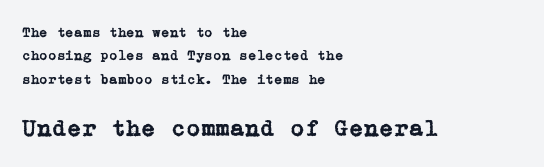
{"italic": "no", "underline": "no", "align": "left", "line_spacing": "normal", "line_spacing_ratio": 1.67, "letter_spacing": "normal", "letter_spacing_em": 0.0, "larger_block": "second", "size_ratio": 1.71, "glyph_px": 24}
